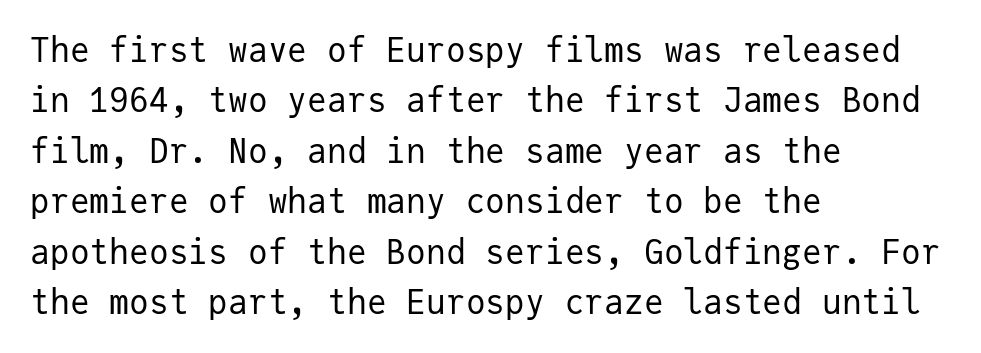
Q: Is the text bold? A: No.
Q: Is the text italic (slanted)? A: No, it is upright.
Q: Is the typeface a serif or a sans-serif typeface? A: Sans-serif.
Q: Is the text underlined? A: No.
Q: How is the paragraph aligned? A: Left-aligned.
Q: Is the spacing between letters normal or unusually wide? A: Normal.
Q: Is the spacing between lines tight, normal or loose? A: Normal.
Q: Width (condensed, normal, or wide)? A: Normal.
Q: Stroke contrast? A: Low.
Q: x-height? A: Medium.
Q: Monospaced? A: Yes.
